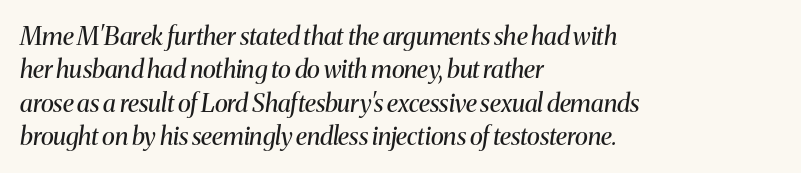
{"italic": "yes", "lean": "right", "slant_degrees": 8, "bold": "no", "underline": "no", "align": "left", "line_spacing": "normal", "line_spacing_ratio": 1.34, "letter_spacing": "normal", "letter_spacing_em": 0.0, "glyph_px": 25}
